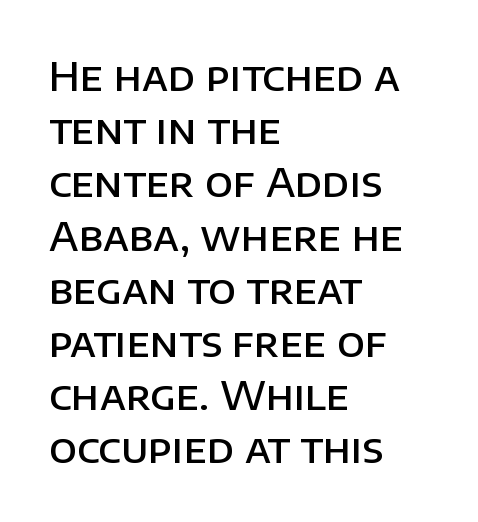
{"serif": "no", "italic": "no", "bold": "semi", "weight": "semibold", "width": "normal", "stroke_contrast": "low", "x_height": "large", "monospaced": "no", "underline": "no", "align": "left", "line_spacing": "normal", "line_spacing_ratio": 1.33, "letter_spacing": "normal", "letter_spacing_em": 0.0, "glyph_px": 40}
